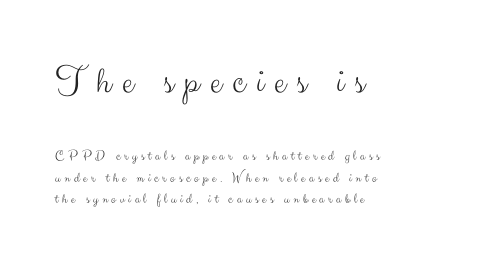
{"serif": "no", "bold": "no", "weight": "light", "width": "normal", "stroke_contrast": "medium", "x_height": "small", "monospaced": "no", "underline": "no", "align": "left", "line_spacing": "normal", "line_spacing_ratio": 1.51, "letter_spacing": "wide", "letter_spacing_em": 0.27, "larger_block": "first", "size_ratio": 2.86, "glyph_px": 40}
